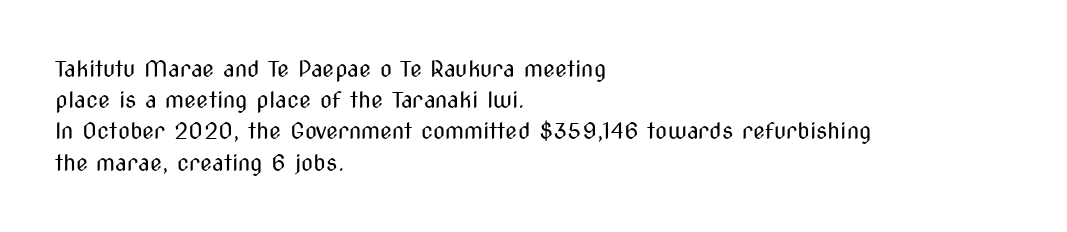
Q: Is the text bold? A: No.
Q: Is the text italic (slanted)? A: No, it is upright.
Q: Is the text underlined? A: No.
Q: How is the paragraph aligned? A: Left-aligned.
Q: Is the spacing between letters normal or unusually wide? A: Normal.
Q: Is the spacing between lines tight, normal or loose? A: Normal.
